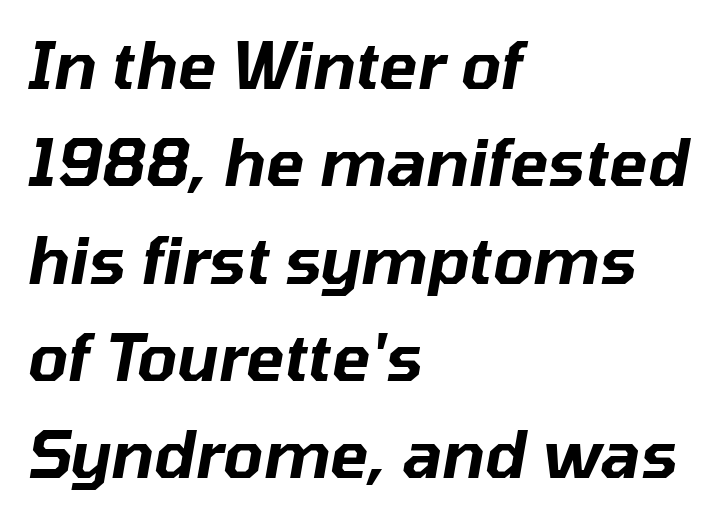
The image shows 64 px text type, italic (leaning right); set left-aligned, normal line spacing (1.52x), normal letter spacing, not underlined; low stroke contrast and a medium x-height.
